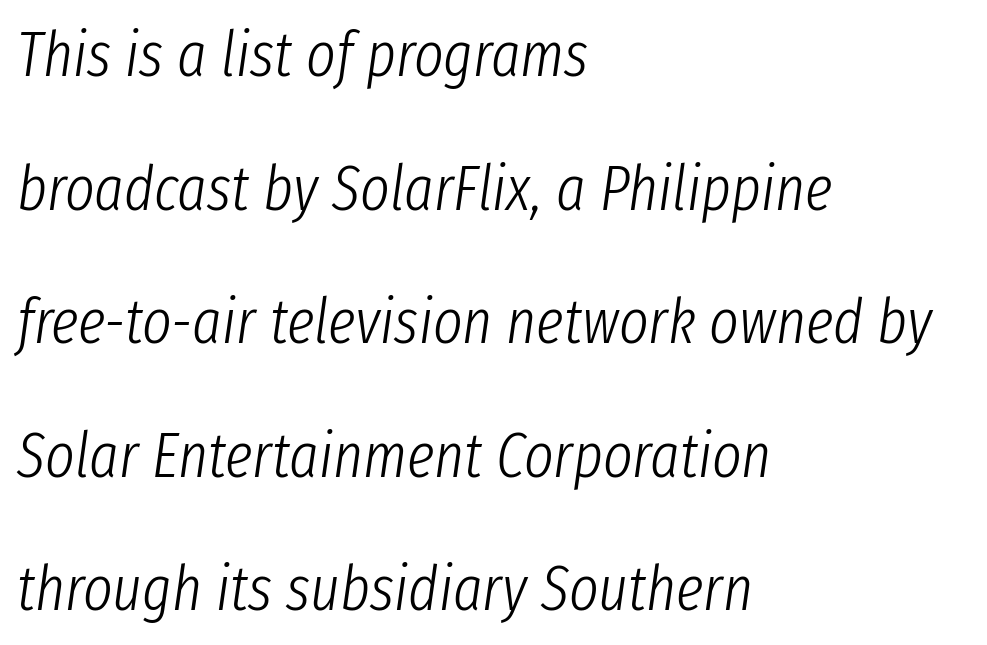
Has an underline been added? It has not. When letters slant like this, we call the style italic. Every row of glyphs begins at an identical x-position on the left. In terms of leading, this rendering errs on the spacious side.
